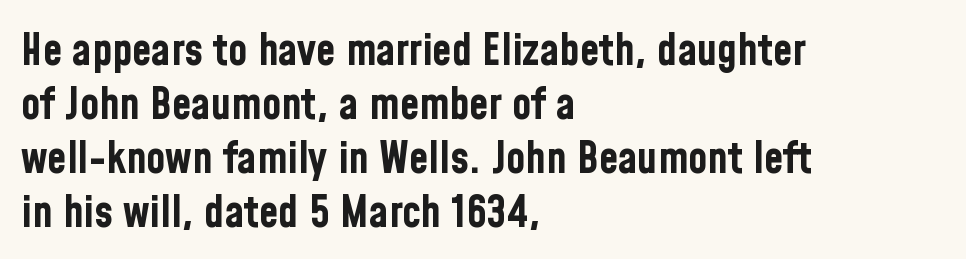
The image shows 44 px bold, condensed sans-serif type, upright; set left-aligned, line spacing 1.23x, normal letter spacing, not underlined; low stroke contrast and a medium x-height.
